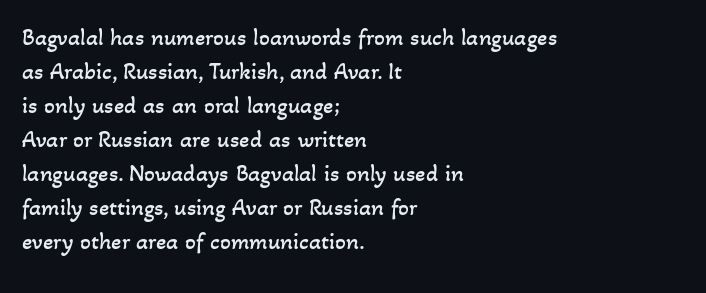
{"bold": "no", "underline": "no", "align": "left", "line_spacing": "normal", "line_spacing_ratio": 1.42, "letter_spacing": "normal", "letter_spacing_em": 0.0, "glyph_px": 24}
